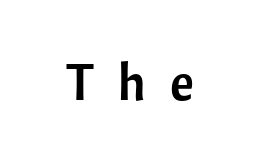
Q: Is the text italic (slanted)? A: No, it is upright.
Q: Is the typeface a serif or a sans-serif typeface? A: Sans-serif.
Q: Is the text underlined? A: No.
Q: Is the spacing between letters normal or unusually wide? A: Unusually wide.
Q: Width (condensed, normal, or wide)? A: Normal.
Q: Stroke contrast? A: Low.
Q: x-height? A: Medium.
Q: Monospaced? A: No.
